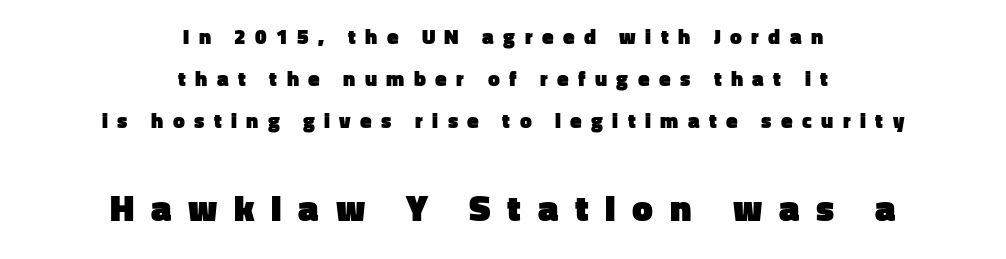
Q: Is the text bold? A: Yes.
Q: Is the text italic (slanted)? A: No, it is upright.
Q: Is the typeface a serif or a sans-serif typeface? A: Sans-serif.
Q: Is the text underlined? A: No.
Q: How is the paragraph aligned? A: Centered.
Q: Is the spacing between letters normal or unusually wide? A: Unusually wide.
Q: Is the spacing between lines tight, normal or loose? A: Loose.
Q: Which block of text is set in a larger size, the first (top) or the second (bottom)? A: The second (bottom) one.
Q: Width (condensed, normal, or wide)? A: Normal.
Q: Stroke contrast? A: Low.
Q: x-height? A: Medium.
Q: Monospaced? A: No.
